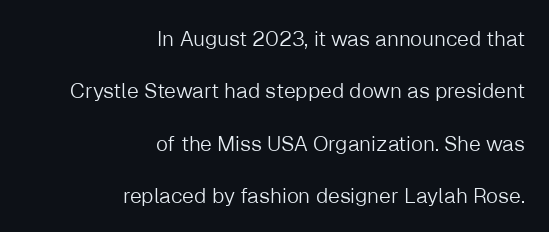
The text block is weighted toward the right margin, trailing off unevenly leftward. The passage shown has conventional tracking throughout. The block of text is sparse from top to bottom, with ample space between rows. The glyphs are unaccompanied by any horizontal stroke below them. Tall strokes in this sample are plumb rather than angled. Counters stay open thanks to moderate or lighter strokes.
